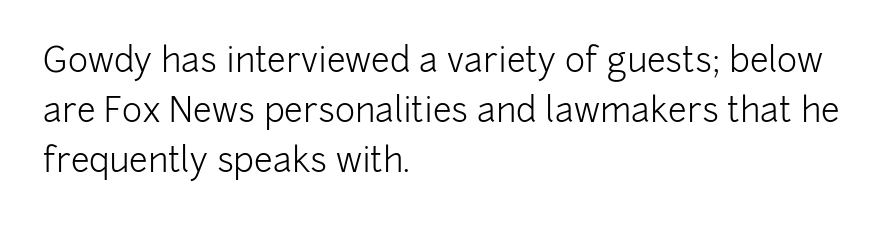
Summary of weight: not heavy and not bold. Normally led — the rows are evenly, conventionally spaced. Casual observation: everything's shoved over to the left. Honestly, the letter spacing is just normal — you wouldn't notice it. The letters stand straight up with perfectly vertical stems.
